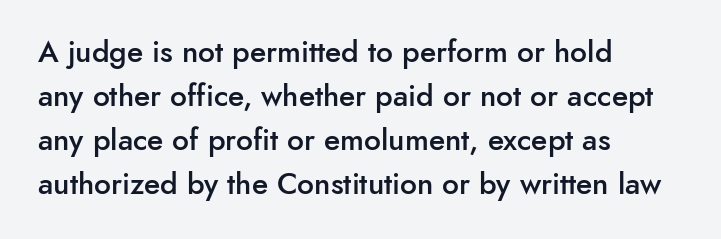
The ragged edge is on the right, which tells us the setting is flush left. Glyph-to-glyph distance matches everyday printed text. The typography opts for an upright posture over an oblique one. Font category for this specimen: sans-serif. Proportional: the letters do not fall into vertical columns.
